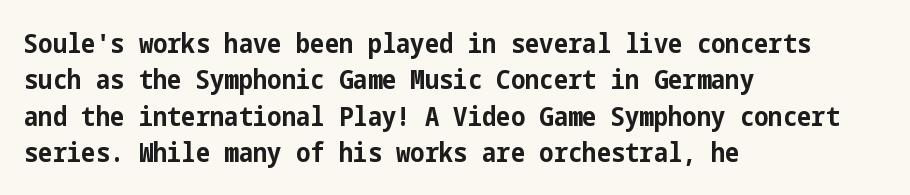
{"italic": "no", "bold": "yes", "underline": "no", "align": "left", "line_spacing": "normal", "line_spacing_ratio": 1.35, "letter_spacing": "normal", "letter_spacing_em": 0.0, "glyph_px": 27}
